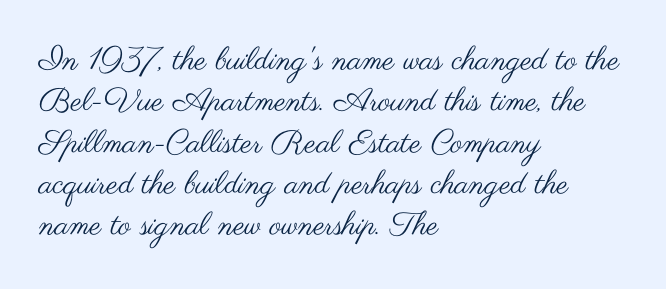
The paragraph shown leans on its left margin. Heaviness? Minimal to ordinary, like unemphasized prose. These lines sit exactly where default settings would place them.
